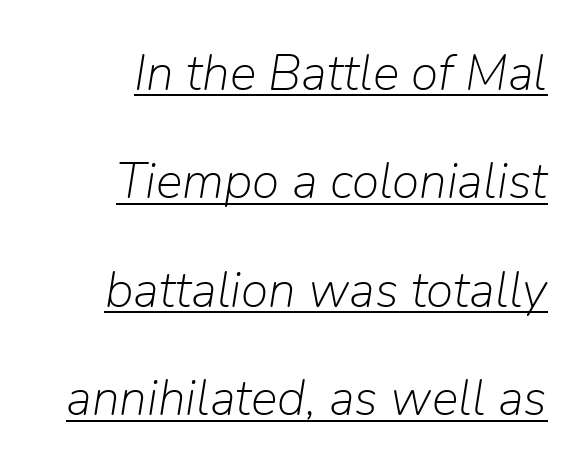
The font sits on the lighter half of the weight spectrum, regular included. The vertical gap from one line to the next is large. Has an underline been added? It has. These lines are rendered in a variable-pitch font. Caption: standard tracking, unaltered.
